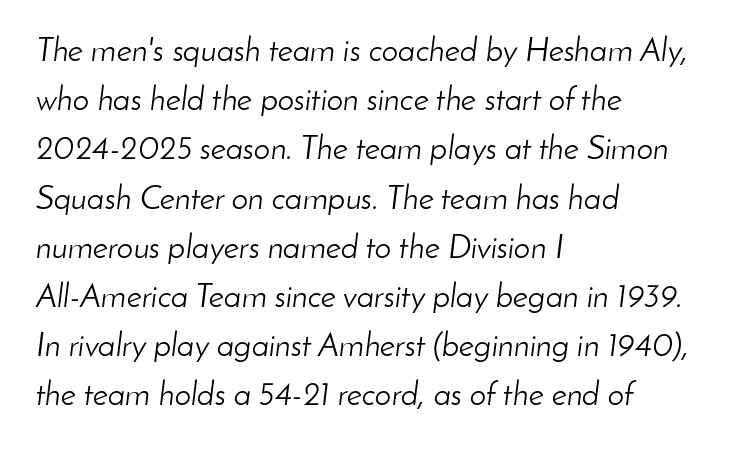
The letters are slanted; this is an italic face. The passage shown stacks its lines at a standard gap. The tracking reads as untouched default to a designer's eye. The rag falls on the right side of this text block. Bold? No — there's no thickening of the strokes.
